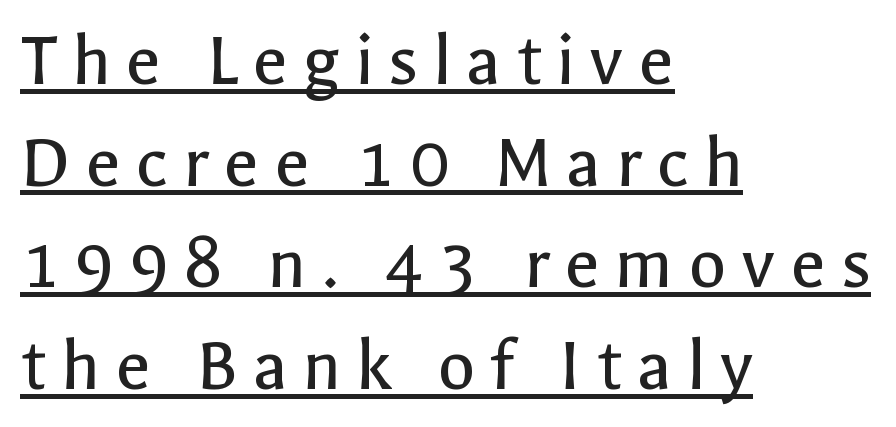
Q: Is the text bold? A: No.
Q: Is the text italic (slanted)? A: No, it is upright.
Q: Is the typeface a serif or a sans-serif typeface? A: Sans-serif.
Q: Is the text underlined? A: Yes.
Q: How is the paragraph aligned? A: Left-aligned.
Q: Is the spacing between lines tight, normal or loose? A: Normal.
Q: Width (condensed, normal, or wide)? A: Normal.
Q: x-height? A: Medium.
Q: Monospaced? A: No.
